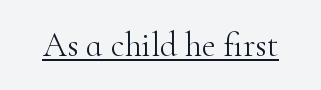
The image shows 34 px light serif type, upright; set normal letter spacing, underlined; high stroke contrast and a small x-height.
